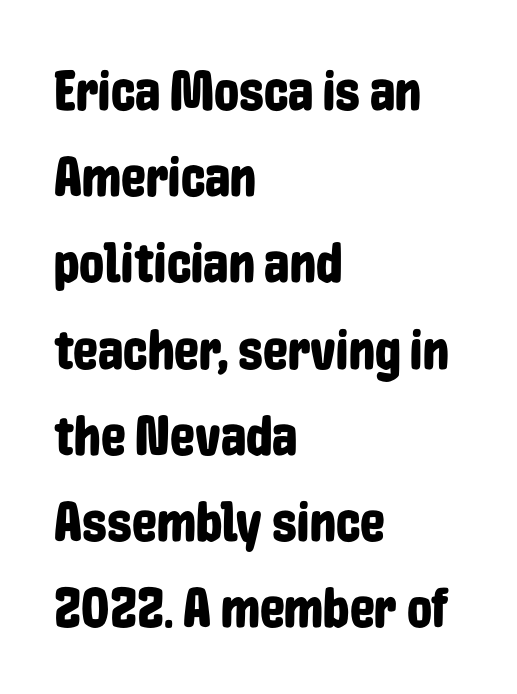
This sample has the flowing, uneven cadence of proportional lettering. A roman cut, with each character standing at attention. Is there much room between lines? A standard amount, neither cramped nor airy. Leftover space on each line is placed entirely after the last word. Caption: standard tracking, unaltered.
